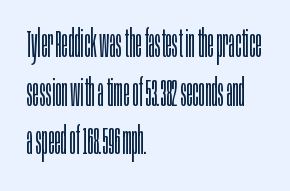
Q: Is the text bold? A: No.
Q: Is the text italic (slanted)? A: No, it is upright.
Q: Is the typeface a serif or a sans-serif typeface? A: Sans-serif.
Q: Is the text underlined? A: No.
Q: How is the paragraph aligned? A: Left-aligned.
Q: Is the spacing between letters normal or unusually wide? A: Normal.
Q: Is the spacing between lines tight, normal or loose? A: Normal.
Q: Width (condensed, normal, or wide)? A: Condensed.
Q: Stroke contrast? A: Low.
Q: x-height? A: Large.
Q: Monospaced? A: No.
